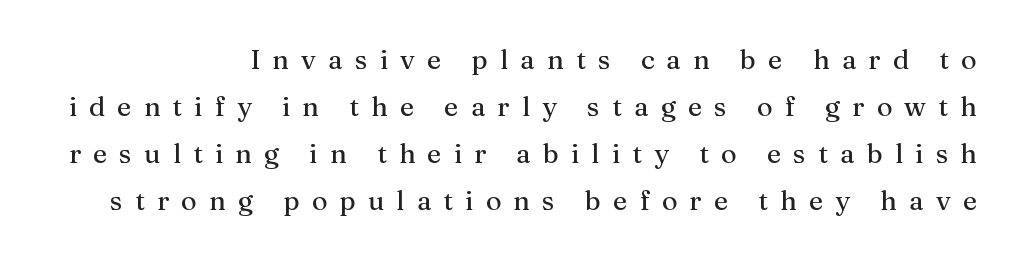
Q: Is the text italic (slanted)? A: No, it is upright.
Q: Is the text underlined? A: No.
Q: Is the spacing between letters normal or unusually wide? A: Unusually wide.
